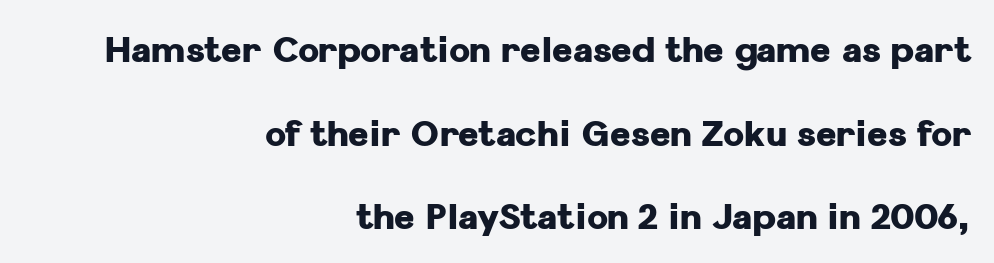
The image shows 35 px heavy sans-serif type, upright; set right-aligned, loose line spacing (2.39x), normal letter spacing, not underlined; low stroke contrast and a medium x-height.
